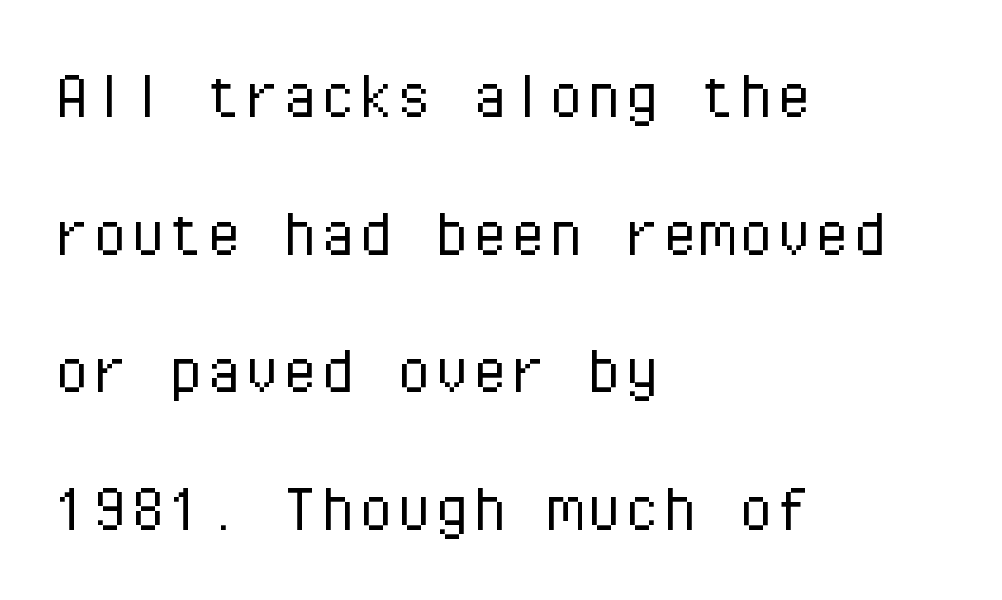
Q: Is the text bold? A: No.
Q: Is the text italic (slanted)? A: No, it is upright.
Q: Is the typeface a serif or a sans-serif typeface? A: Sans-serif.
Q: Is the text underlined? A: No.
Q: How is the paragraph aligned? A: Left-aligned.
Q: Is the spacing between letters normal or unusually wide? A: Normal.
Q: Width (condensed, normal, or wide)? A: Normal.
Q: Stroke contrast? A: Low.
Q: x-height? A: Medium.
Q: Monospaced? A: Yes.
